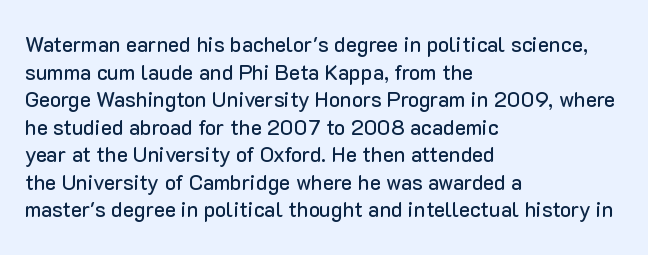
The image shows 21 px text type, upright; set left-aligned, normal line spacing (1.31x), normal letter spacing, not underlined.
